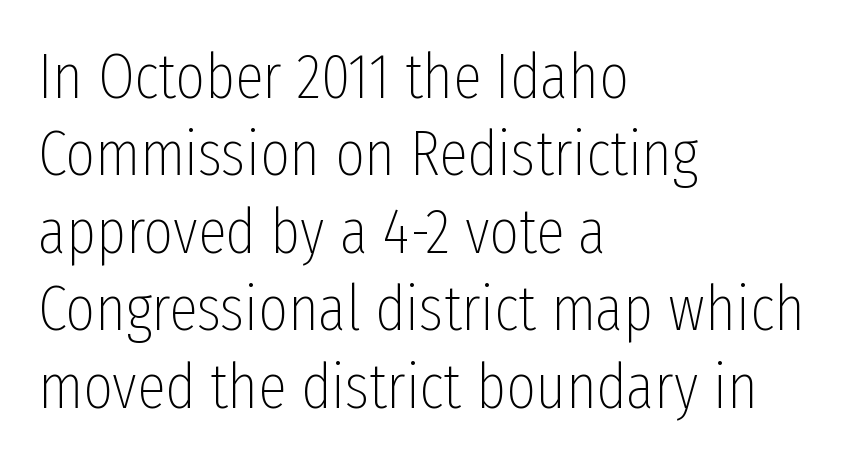
Q: Is the text bold? A: No.
Q: Is the text italic (slanted)? A: No, it is upright.
Q: Is the typeface a serif or a sans-serif typeface? A: Sans-serif.
Q: Is the text underlined? A: No.
Q: How is the paragraph aligned? A: Left-aligned.
Q: Is the spacing between letters normal or unusually wide? A: Normal.
Q: Width (condensed, normal, or wide)? A: Condensed.
Q: Stroke contrast? A: Low.
Q: x-height? A: Medium.
Q: Monospaced? A: No.
